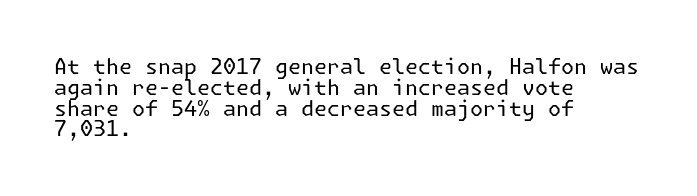
The image shows 21 px text type, upright; set left-aligned, tight line spacing (0.99x), normal letter spacing, not underlined.
